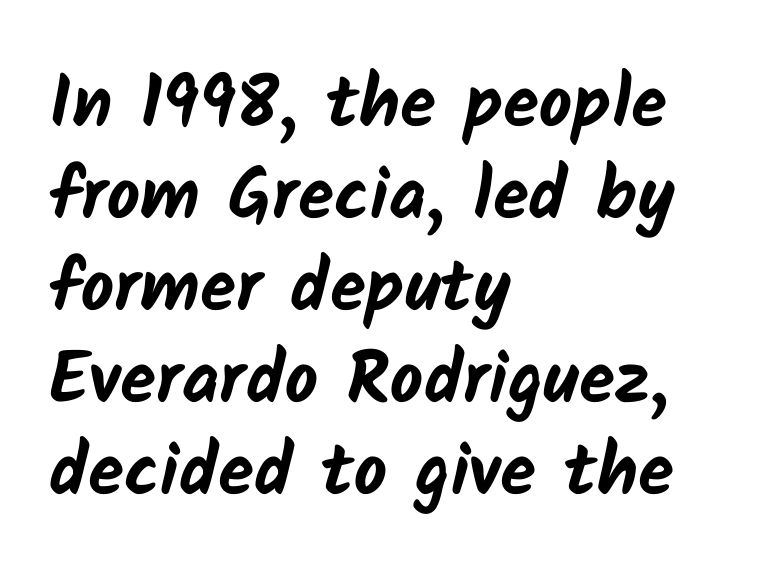
Q: Is the text bold? A: Yes.
Q: Is the typeface a serif or a sans-serif typeface? A: Sans-serif.
Q: Is the text underlined? A: No.
Q: How is the paragraph aligned? A: Left-aligned.
Q: Is the spacing between letters normal or unusually wide? A: Normal.
Q: Is the spacing between lines tight, normal or loose? A: Normal.
Q: Width (condensed, normal, or wide)? A: Normal.
Q: Stroke contrast? A: Low.
Q: x-height? A: Medium.
Q: Monospaced? A: No.
